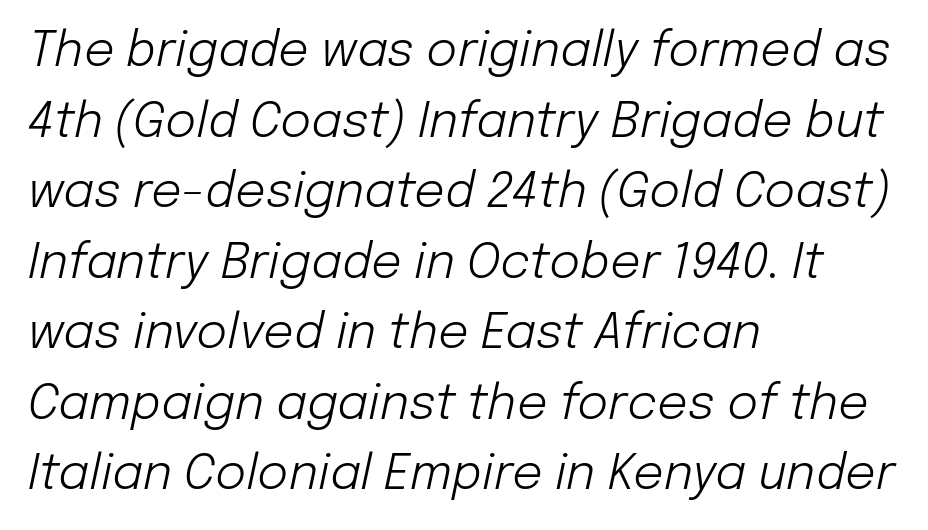
Weight: in the light-to-regular range. Designer's note — italics engaged. A typesetter would call this proportional, since set widths differ per character. Default kerning and tracking; the words read as compact shapes.
